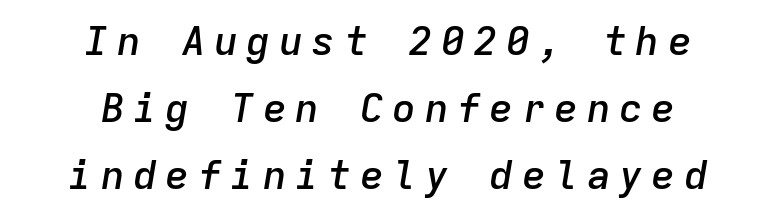
The image shows 40 px semibold type, italic (leaning right), monospaced; set centered, normal line spacing (1.68x), unusually wide letter spacing (+0.21 em), not underlined; low stroke contrast and a medium x-height.
